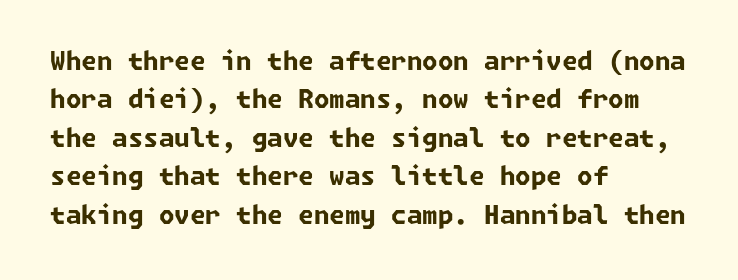
The image shows 25 px bold type; set left-aligned, normal line spacing (1.54x), normal letter spacing, not underlined.
